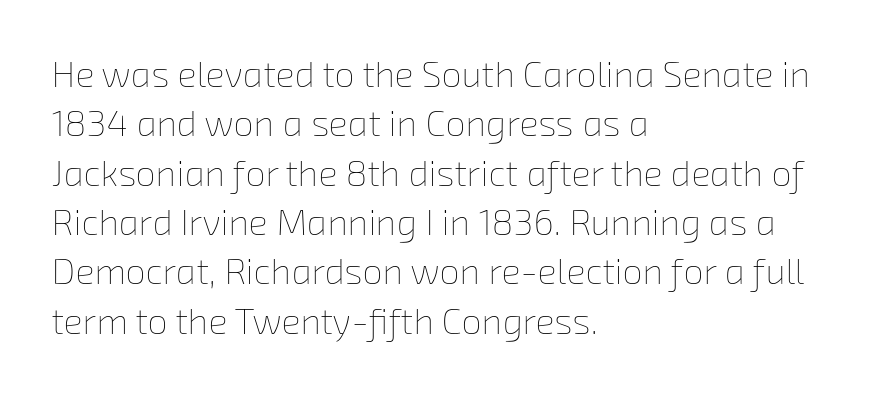
Q: Is the text bold? A: No.
Q: Is the text underlined? A: No.
Q: How is the paragraph aligned? A: Left-aligned.
Q: Is the spacing between letters normal or unusually wide? A: Normal.
Q: Is the spacing between lines tight, normal or loose? A: Normal.
Q: Width (condensed, normal, or wide)? A: Normal.
Q: Stroke contrast? A: Low.
Q: x-height? A: Medium.
Q: Monospaced? A: No.
